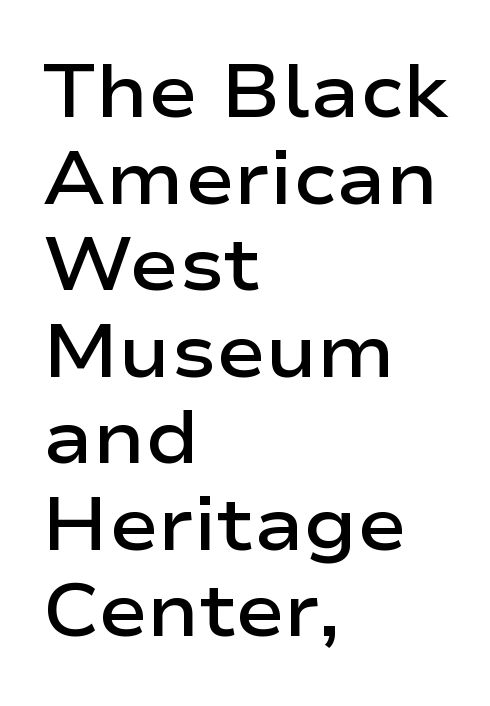
{"serif": "no", "italic": "no", "bold": "semi", "weight": "semibold", "width": "wide", "stroke_contrast": "low", "x_height": "medium", "monospaced": "no", "underline": "no", "align": "left", "line_spacing_ratio": 1.17, "letter_spacing": "normal", "letter_spacing_em": 0.0, "glyph_px": 74}
